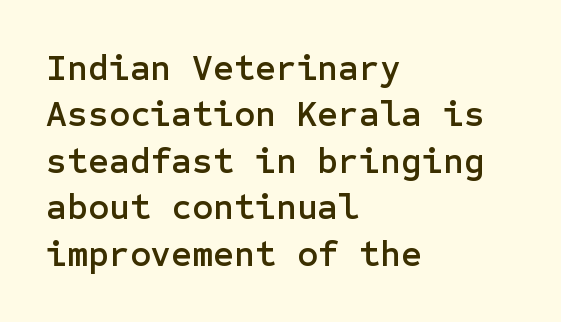
The image shows 36 px sans-serif type, upright; set left-aligned, normal line spacing (1.29x), normal letter spacing, not underlined; low stroke contrast and a medium x-height.
